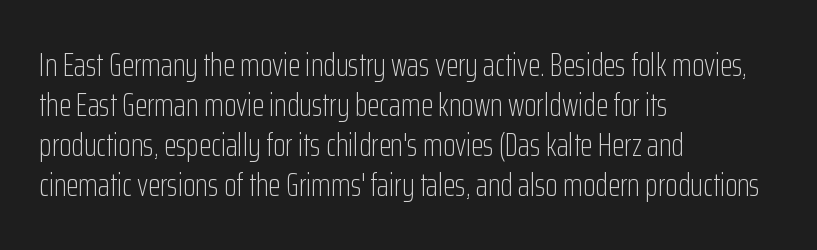
The image shows 32 px light, condensed sans-serif type, upright; set left-aligned, normal line spacing (1.25x), normal letter spacing, not underlined; low stroke contrast and a medium x-height.
